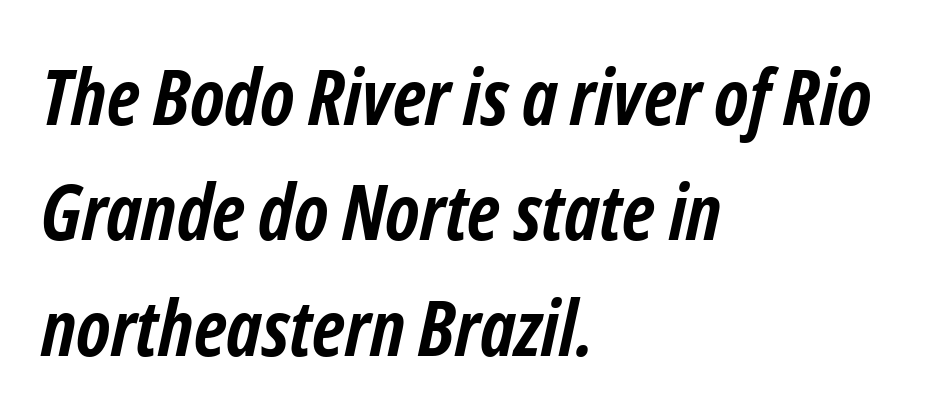
How would I describe the line gaps? Plain and ordinary. In terms of letterspacing, this is plain default setting. Think of a printed novel: that variable character pitch is what you see here. The rag falls on the right side of this text block. This rendering features lettering with no underline. Observe the lean: these are italic letterforms.
